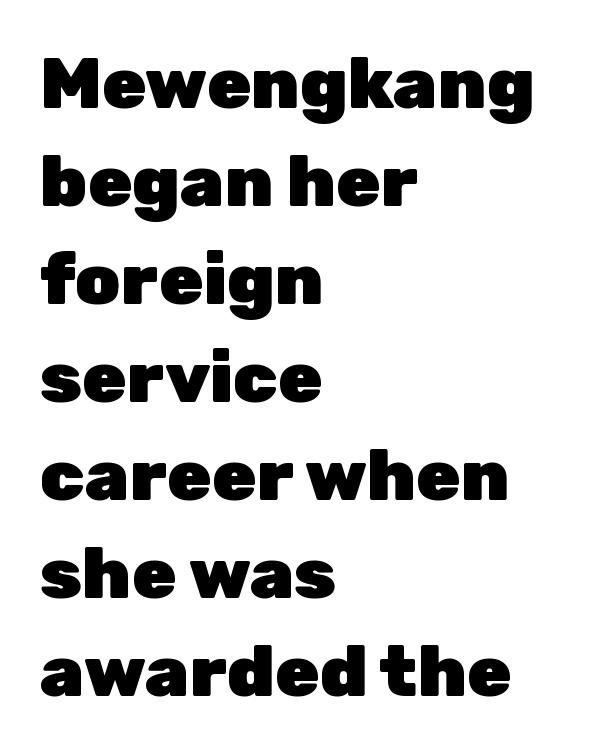
When letters stand straight like this, we call the style roman or upright. Varying glyph widths throughout — classic text-font behaviour. Strong, thick strokes mark this as bold type. Compared with a centered layout, this one pins lines to the left instead. The line texture is even and compact thanks to regular tracking.
